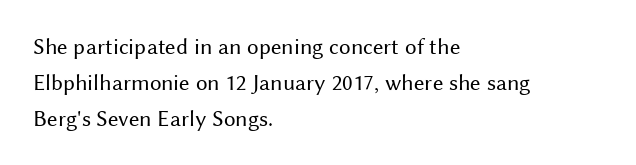
The foot of each line stays bare and open. It's the straight-up-and-down kind of type. The gaps between neighbouring characters are ordinary and unremarkable. A normal amount of white space separates one row of letters from the next. Typeset ragged right — the left edge is the straight one. Is the stroke heavy? The answer is a plain regular-or-lighter.
